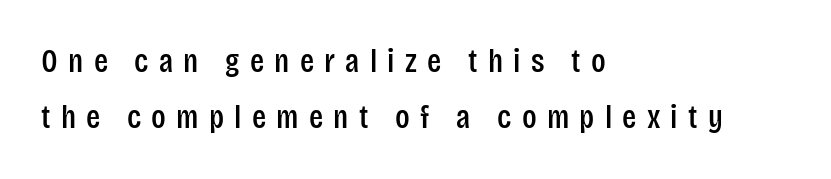
These lines are set flush left with a ragged right edge. Nope, no serifs anywhere on these letters. How are the letters spaced? Widely, with obvious added tracking. A typesetter would call this proportional, since set widths differ per character. If you drew a line through each stem, it would be perfectly vertical. Glance below the letters and you will spot only blank space.
